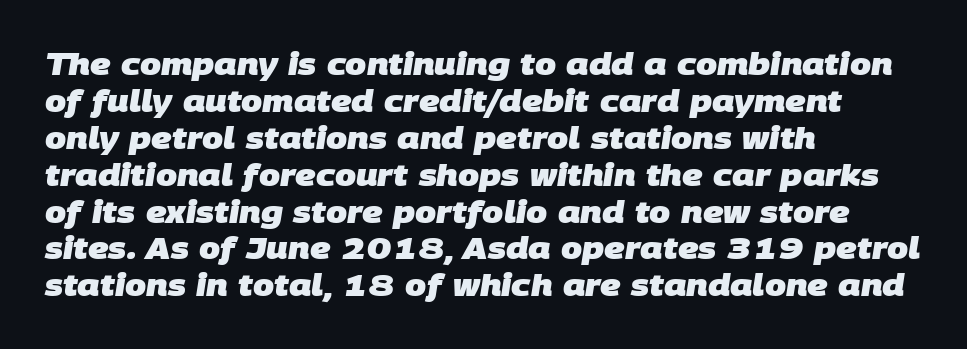
The image shows 30 px heavy sans-serif type; set left-aligned, line spacing 1.23x, normal letter spacing, not underlined; low stroke contrast and a large x-height.
